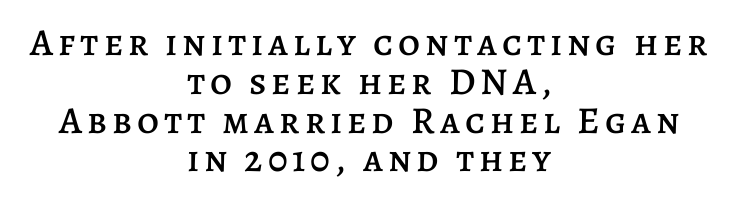
Q: Is the text italic (slanted)? A: No, it is upright.
Q: Is the text underlined? A: No.
Q: How is the paragraph aligned? A: Centered.
Q: Is the spacing between lines tight, normal or loose? A: Tight.
Q: Width (condensed, normal, or wide)? A: Normal.
Q: Stroke contrast? A: Low.
Q: x-height? A: Large.
Q: Monospaced? A: No.
